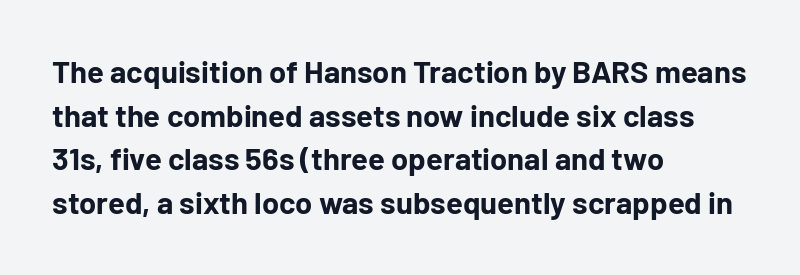
One-word summary of the alignment: left. Bare-footed words on every line. Here the glyphs are tracked normally, forming tight word shapes. A typesetter would call this proportional, since set widths differ per character.
